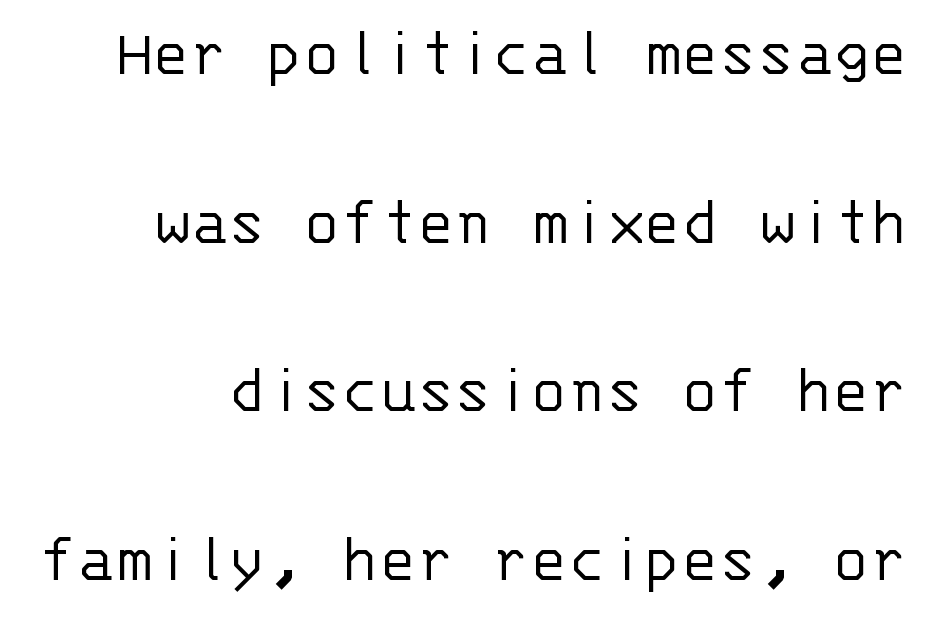
The horizontal fit of the characters is conventional and even. This is not heavy type; no bold has been used. Every character here occupies the same horizontal width, giving the sample a typewriter-like rhythm. The characters display no serif detailing; their extremities are plain.
